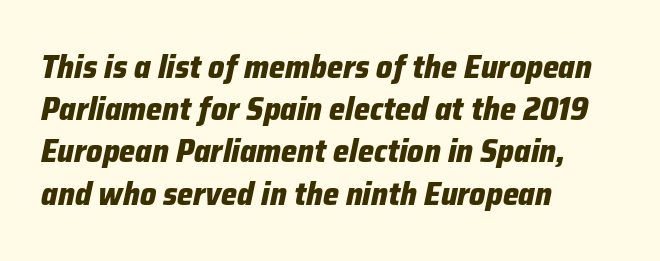
The image shows 32 px heavy type, italic (leaning right); set left-aligned, normal line spacing (1.32x), normal letter spacing, not underlined; low stroke contrast and a medium x-height.
